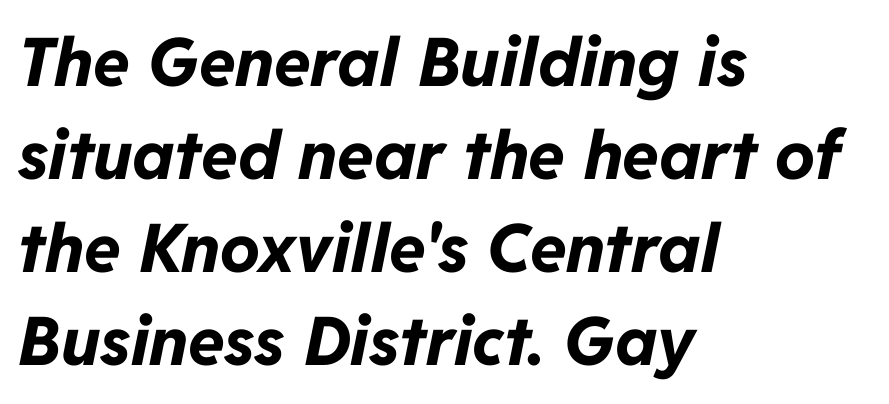
The specimen reads as italic at a glance. Caption: multi-line text, flush left, ragged right. Check the space under the baseline: it is left empty. Typesetter's note: full bold, strokes at maximum text heaviness. Words appear dense and cohesive because spacing is normal.
